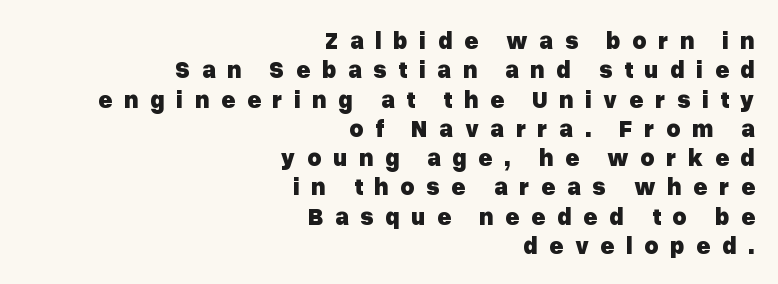
{"italic": "no", "bold": "yes", "underline": "no", "align": "right", "line_spacing_ratio": 1.22, "letter_spacing": "wide", "letter_spacing_em": 0.48, "glyph_px": 24}
